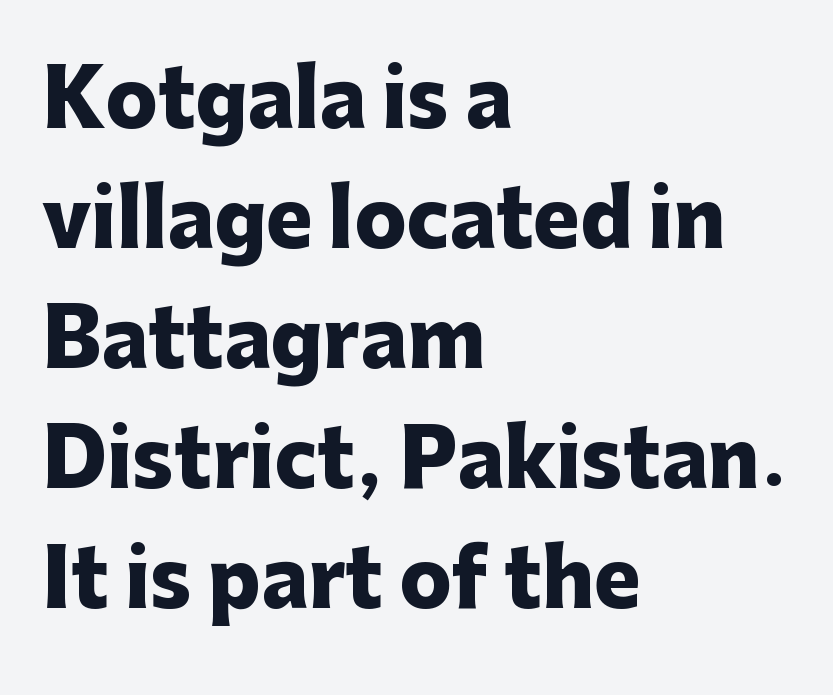
{"serif": "no", "italic": "no", "bold": "yes", "weight": "heavy", "width": "normal", "stroke_contrast": "low", "x_height": "medium", "monospaced": "no", "underline": "no", "align": "left", "line_spacing": "normal", "line_spacing_ratio": 1.54, "letter_spacing": "normal", "letter_spacing_em": 0.0, "glyph_px": 78}
